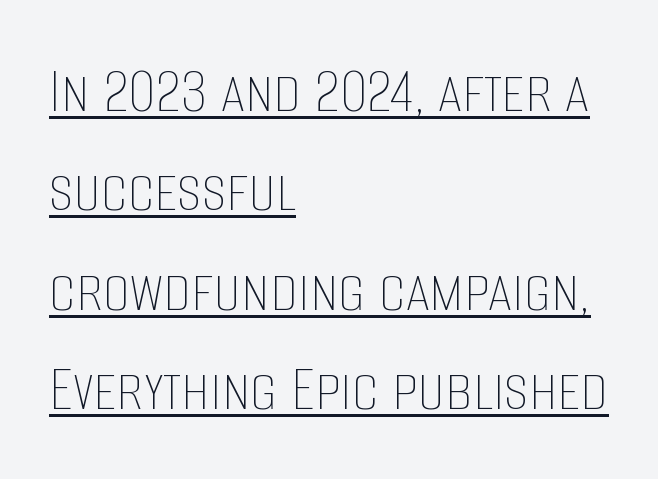
{"italic": "no", "bold": "no", "weight": "thin", "width": "condensed", "stroke_contrast": "low", "x_height": "large", "monospaced": "no", "underline": "yes", "align": "left", "line_spacing": "normal", "line_spacing_ratio": 1.46, "letter_spacing": "normal", "letter_spacing_em": 0.0, "glyph_px": 68}
